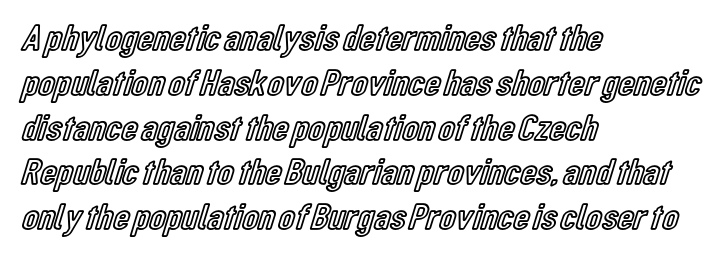
Q: Is the text italic (slanted)? A: Yes.
Q: Is the text underlined? A: No.
Q: How is the paragraph aligned? A: Left-aligned.
Q: Is the spacing between letters normal or unusually wide? A: Normal.
Q: Width (condensed, normal, or wide)? A: Condensed.
Q: x-height? A: Medium.
Q: Monospaced? A: No.
